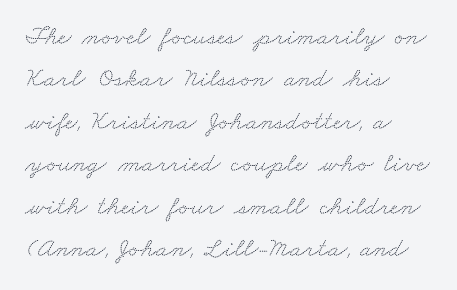
Q: Is the text underlined? A: No.
Q: How is the paragraph aligned? A: Left-aligned.
Q: Is the spacing between letters normal or unusually wide? A: Normal.
Q: Is the spacing between lines tight, normal or loose? A: Normal.
